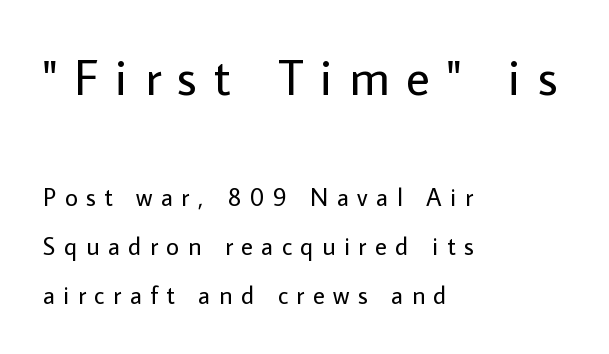
The image shows 50 px regular-weight sans-serif type, upright; set left-aligned, loose line spacing (1.95x), unusually wide letter spacing (+0.34 em), not underlined; the first (top) block is 2.0x larger; low stroke contrast and a medium x-height.
